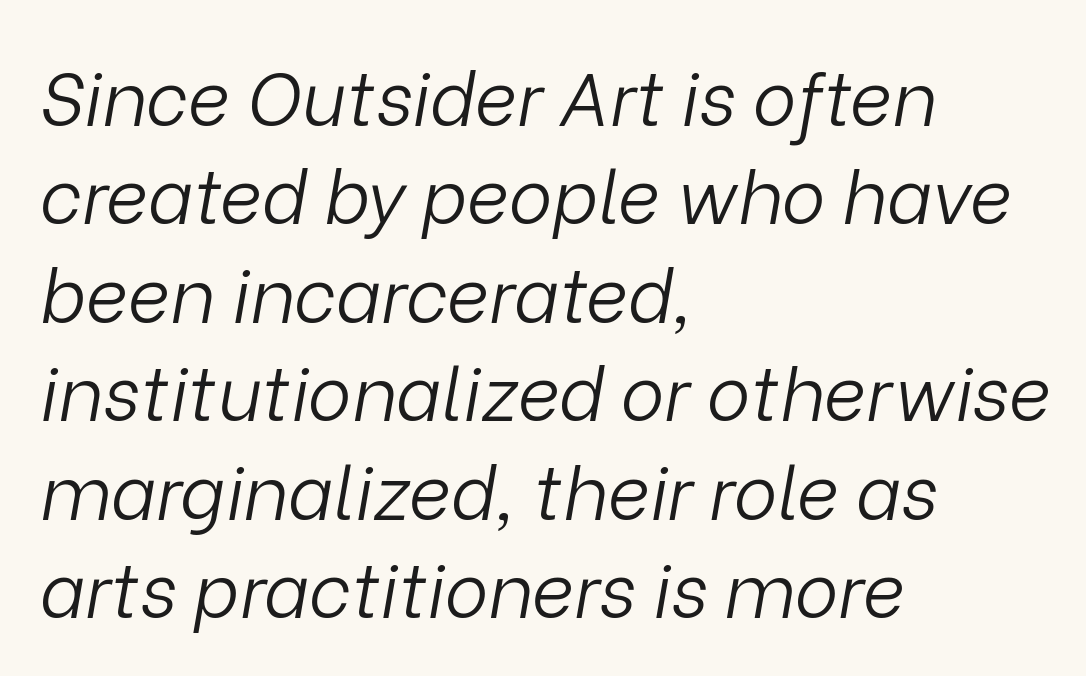
The image shows 74 px light type, italic (leaning right); set left-aligned, normal line spacing (1.33x), normal letter spacing, not underlined; low stroke contrast and a medium x-height.
